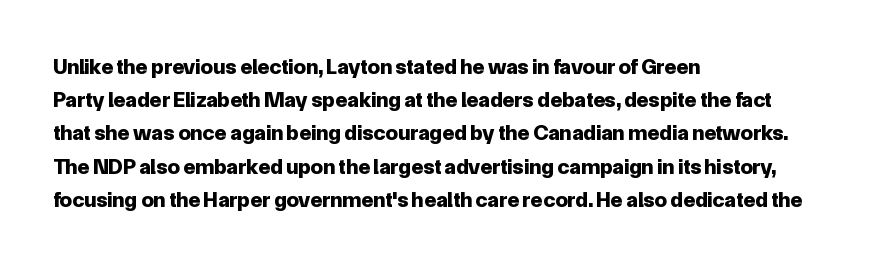
Leading matches the norm, producing a regular column. The area under the type is left untouched. Does extra space separate the letters? No, they use regular spacing. These lines were composed using upright roman letters.
